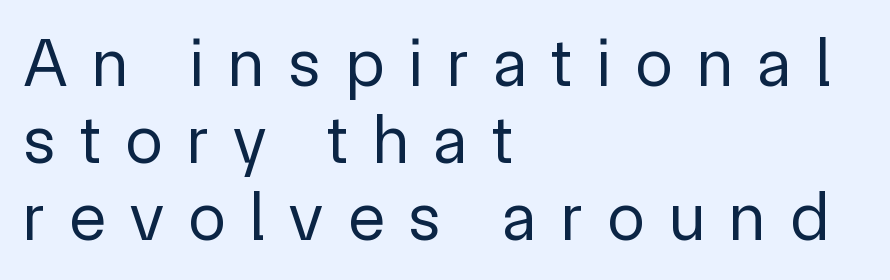
Q: Is the text bold? A: No.
Q: Is the text italic (slanted)? A: No, it is upright.
Q: Is the typeface a serif or a sans-serif typeface? A: Sans-serif.
Q: Is the text underlined? A: No.
Q: How is the paragraph aligned? A: Left-aligned.
Q: Is the spacing between letters normal or unusually wide? A: Unusually wide.
Q: Is the spacing between lines tight, normal or loose? A: Tight.
Q: Width (condensed, normal, or wide)? A: Normal.
Q: x-height? A: Medium.
Q: Monospaced? A: No.
